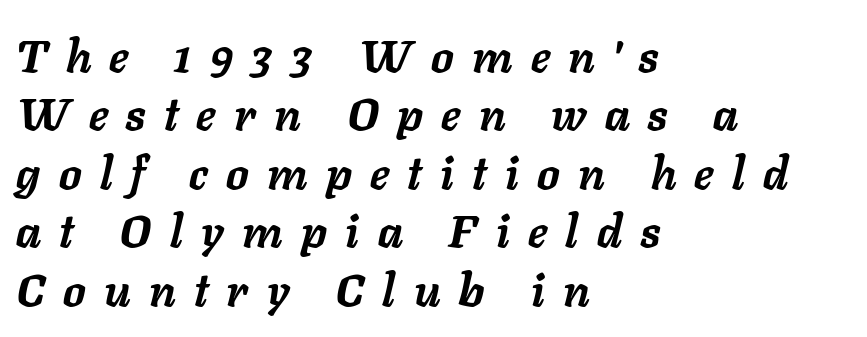
{"italic": "yes", "lean": "right", "slant_degrees": 11, "bold": "yes", "weight": "semibold", "width": "normal", "stroke_contrast": "low", "x_height": "medium", "monospaced": "no", "underline": "no", "align": "left", "line_spacing": "normal", "line_spacing_ratio": 1.3, "letter_spacing": "wide", "letter_spacing_em": 0.41, "glyph_px": 45}
